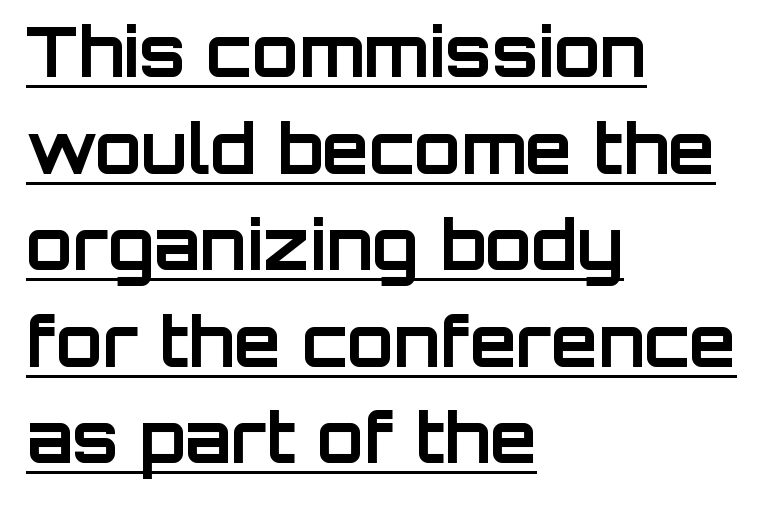
Q: Is the text bold? A: Yes.
Q: Is the text italic (slanted)? A: No, it is upright.
Q: Is the typeface a serif or a sans-serif typeface? A: Sans-serif.
Q: Is the text underlined? A: Yes.
Q: How is the paragraph aligned? A: Left-aligned.
Q: Is the spacing between letters normal or unusually wide? A: Normal.
Q: Is the spacing between lines tight, normal or loose? A: Normal.
Q: Width (condensed, normal, or wide)? A: Normal.
Q: Stroke contrast? A: Low.
Q: x-height? A: Large.
Q: Monospaced? A: No.
